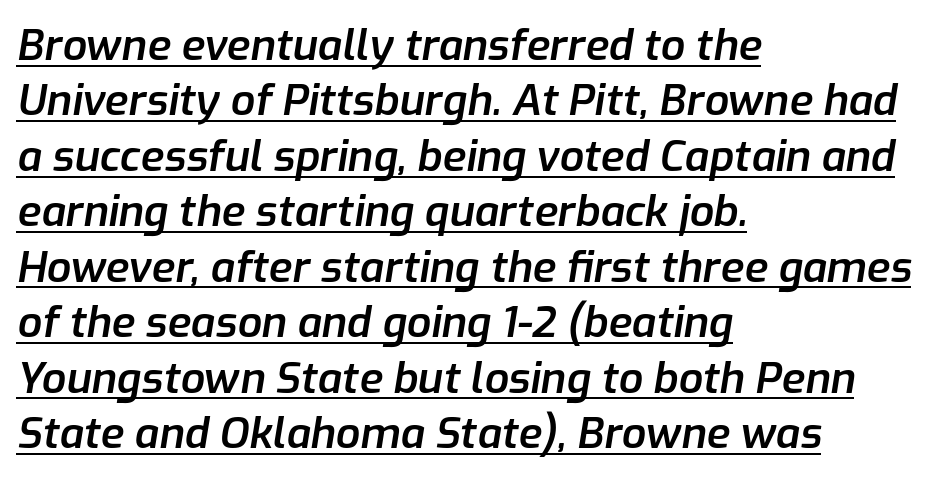
Q: Is the text bold? A: Semi-bold.
Q: Is the text italic (slanted)? A: Yes, it leans right by about 9 degrees.
Q: Is the text underlined? A: Yes.
Q: How is the paragraph aligned? A: Left-aligned.
Q: Is the spacing between letters normal or unusually wide? A: Normal.
Q: Is the spacing between lines tight, normal or loose? A: Normal.
Q: Width (condensed, normal, or wide)? A: Normal.
Q: Stroke contrast? A: Low.
Q: x-height? A: Medium.
Q: Monospaced? A: No.
